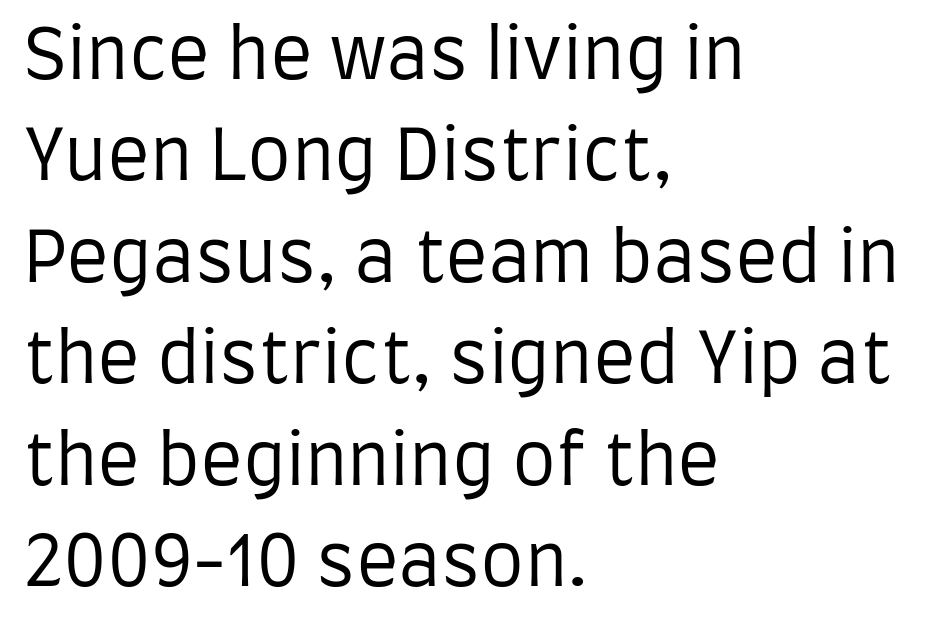
Q: Is the text bold? A: No.
Q: Is the text italic (slanted)? A: No, it is upright.
Q: Is the typeface a serif or a sans-serif typeface? A: Sans-serif.
Q: Is the text underlined? A: No.
Q: How is the paragraph aligned? A: Left-aligned.
Q: Is the spacing between letters normal or unusually wide? A: Normal.
Q: Is the spacing between lines tight, normal or loose? A: Normal.
Q: Width (condensed, normal, or wide)? A: Condensed.
Q: Stroke contrast? A: Low.
Q: x-height? A: Large.
Q: Monospaced? A: No.
